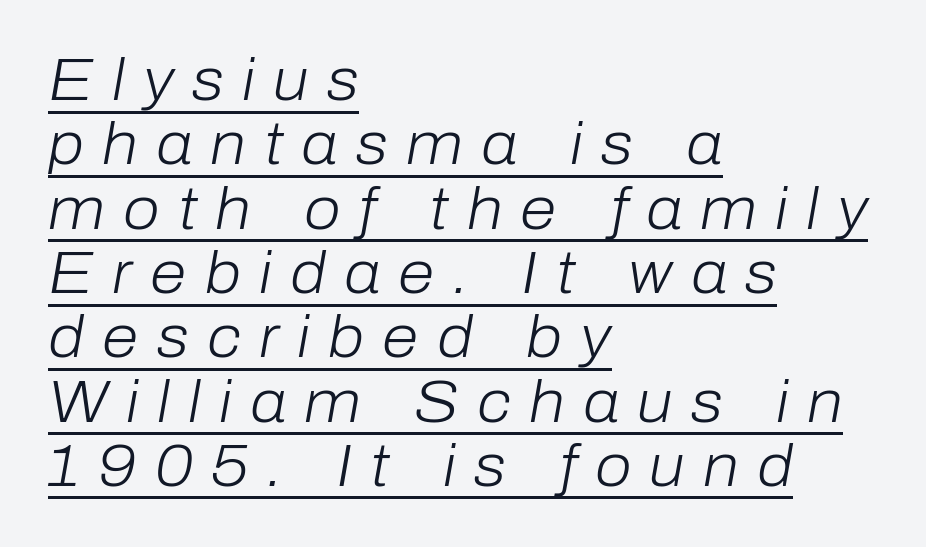
Very little white space separates one row of letters from the next. The tracking jumps out immediately: characters are airy and widely separated. The face used here is proportionally spaced, like ordinary book or web type. This rendering uses left alignment, leaving the right contour irregular. Summary of weight: not heavy and not bold. The words here are underlined.
